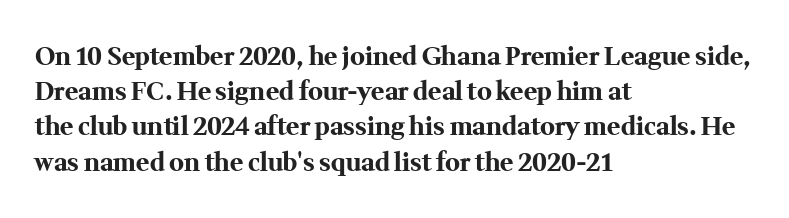
The image shows 25 px bold type, upright; set left-aligned, normal line spacing (1.41x), normal letter spacing, not underlined.
